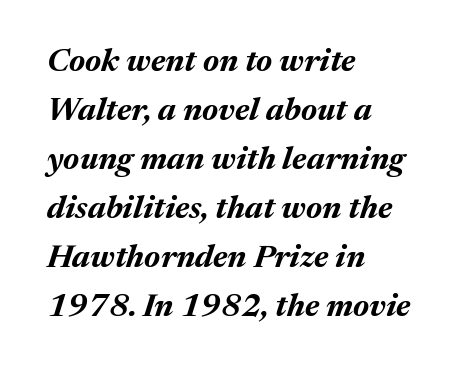
Q: Is the text bold? A: Yes.
Q: Is the text italic (slanted)? A: Yes, it leans right by about 17 degrees.
Q: Is the text underlined? A: No.
Q: How is the paragraph aligned? A: Left-aligned.
Q: Is the spacing between letters normal or unusually wide? A: Normal.
Q: Is the spacing between lines tight, normal or loose? A: Normal.
Q: Width (condensed, normal, or wide)? A: Normal.
Q: Stroke contrast? A: Medium.
Q: x-height? A: Medium.
Q: Monospaced? A: No.
